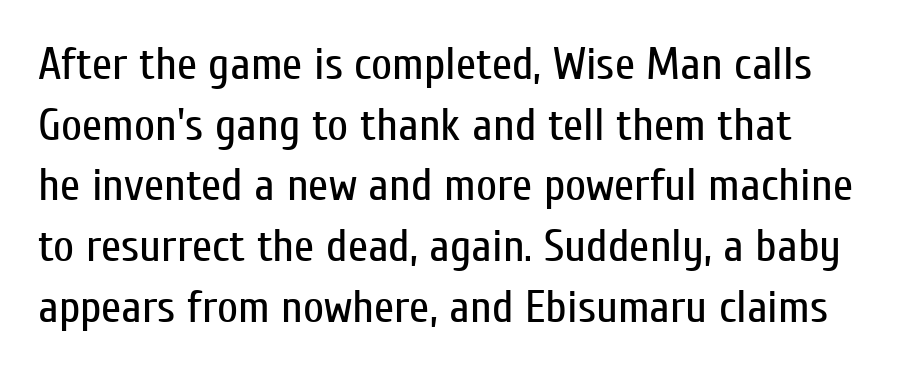
Vertically, the passage feels balanced, rows spaced as you'd expect. No italicization has been applied; the sample stays upright. Spacing verdict: proportional, widths tailored to each character. The weight tops out at a normal text grade. Observe the absence of serifs on each vertical stroke in this sample.
